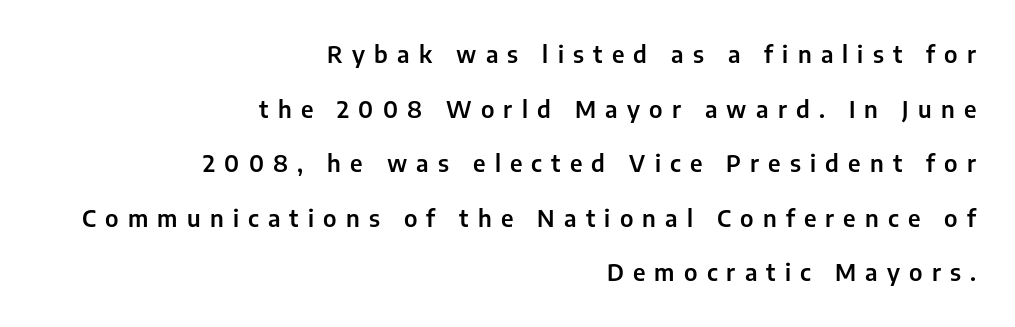
The image shows 23 px text type, upright; set right-aligned, loose line spacing (2.37x), unusually wide letter spacing (+0.4 em), not underlined.
